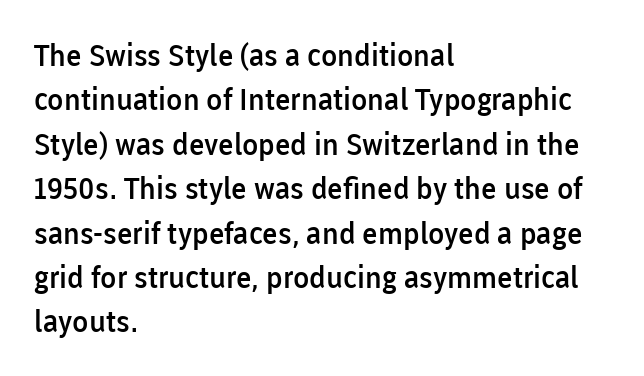
Q: Is the text bold? A: Semi-bold.
Q: Is the text italic (slanted)? A: No, it is upright.
Q: Is the typeface a serif or a sans-serif typeface? A: Sans-serif.
Q: Is the text underlined? A: No.
Q: How is the paragraph aligned? A: Left-aligned.
Q: Is the spacing between letters normal or unusually wide? A: Normal.
Q: Is the spacing between lines tight, normal or loose? A: Normal.
Q: Width (condensed, normal, or wide)? A: Normal.
Q: Stroke contrast? A: Low.
Q: x-height? A: Medium.
Q: Monospaced? A: No.
